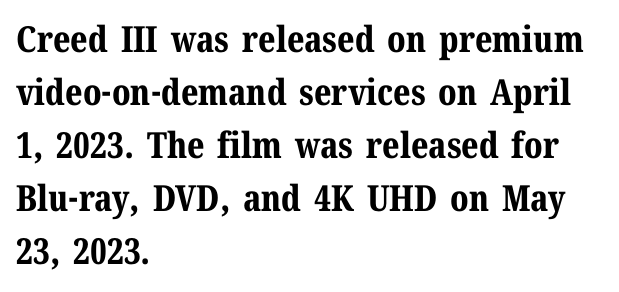
The image shows 36 px bold serif type, upright; set left-aligned, normal line spacing (1.47x), normal letter spacing, not underlined; medium stroke contrast and a medium x-height.
